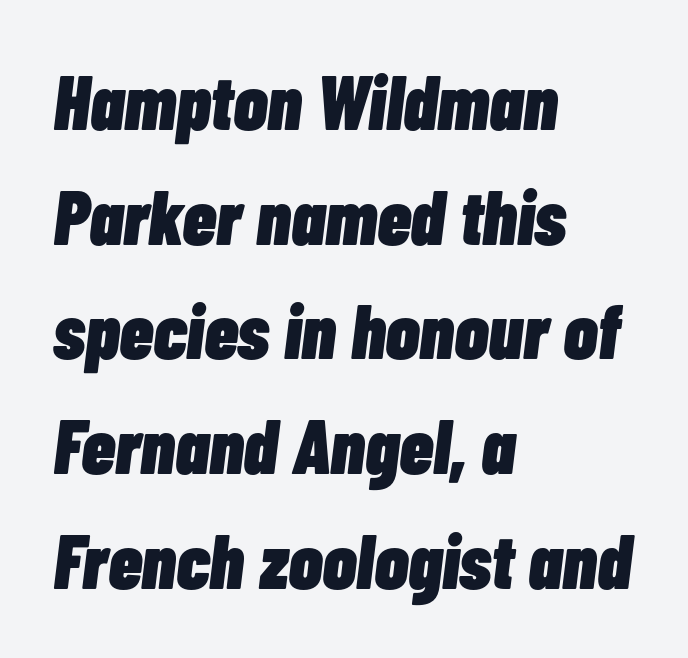
Heavy, bold letterforms. Has an underline been added? It has not. Notice how the stems are inclined rather than vertical — that's the hallmark of italics. The leading is moderate, giving the passage an even texture. What stands out about the letter spacing? Nothing — it is the standard amount. The passage shown is typed in a proportional face where columns would drift.
